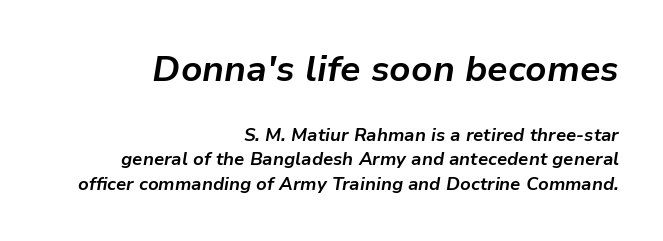
This layout puts the oversized block above and the modest block below. The rendering uses a moderate line-height, typical for paragraphs. Honestly, the letter spacing is just normal — you wouldn't notice it. Strokes here are thick enough to call this a true bold.
